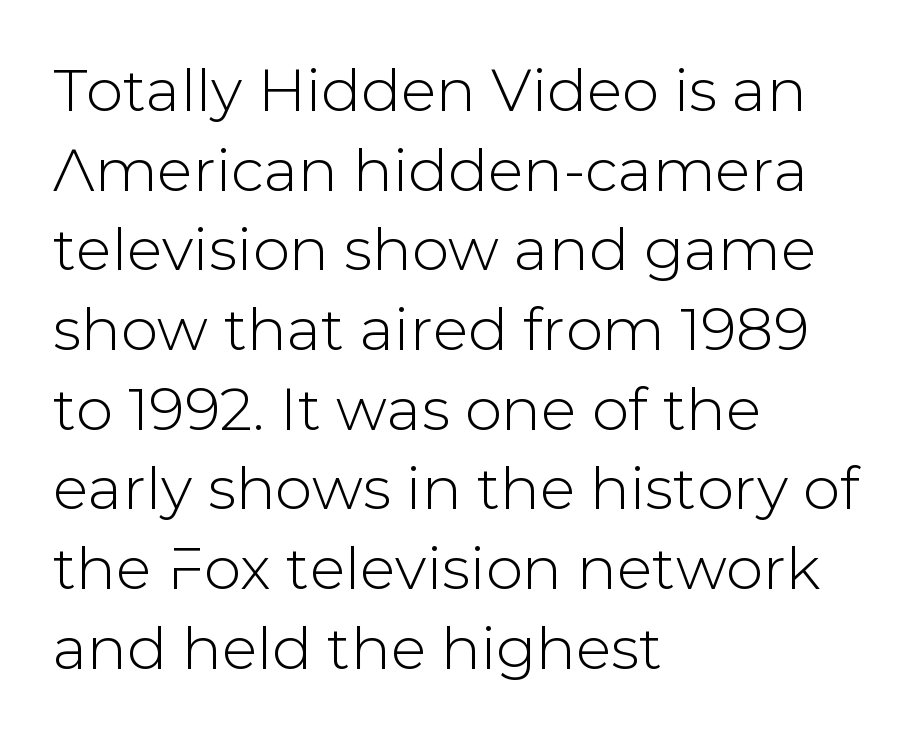
{"serif": "no", "italic": "no", "width": "normal", "stroke_contrast": "low", "x_height": "medium", "monospaced": "no", "underline": "no", "align": "left", "line_spacing": "normal", "line_spacing_ratio": 1.35, "letter_spacing": "normal", "letter_spacing_em": 0.0, "glyph_px": 59}
